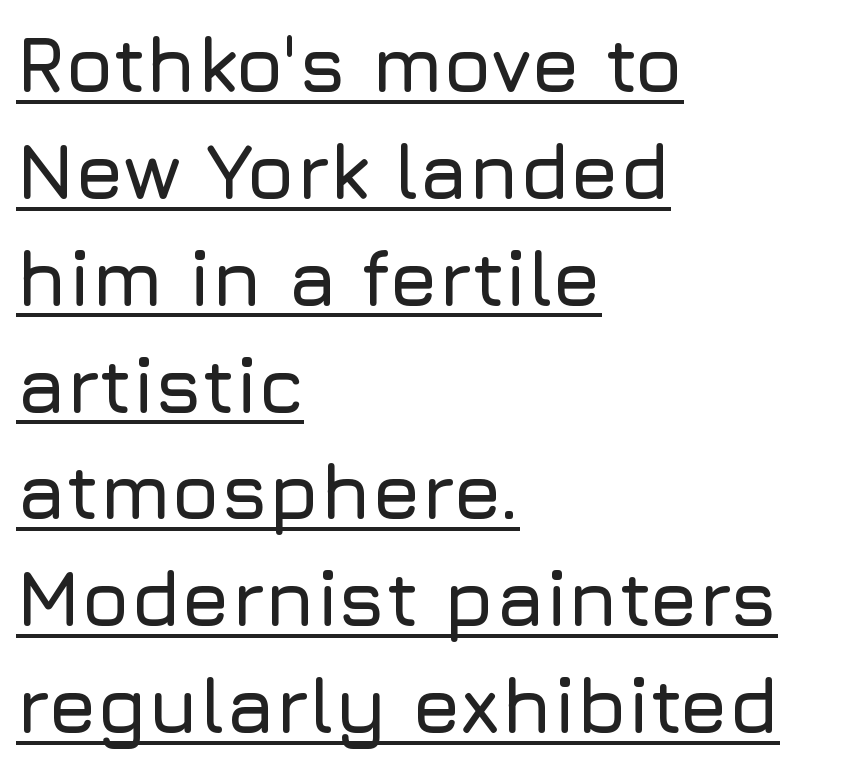
Tracking here is standard; glyphs follow each other at the usual distance. The typesetter chose a ragged-right arrangement here. Proportional: the letters do not fall into vertical columns. Unlike italic type, these characters show no tilt at all. Font category for this specimen: sans-serif.
